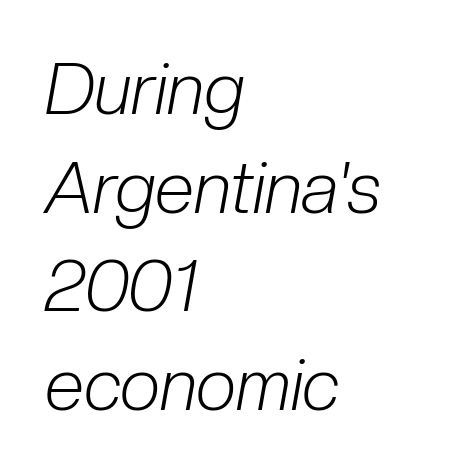
The image shows 72 px light, condensed type, italic (leaning right); set left-aligned, normal line spacing (1.37x), normal letter spacing, not underlined; low stroke contrast and a medium x-height.
